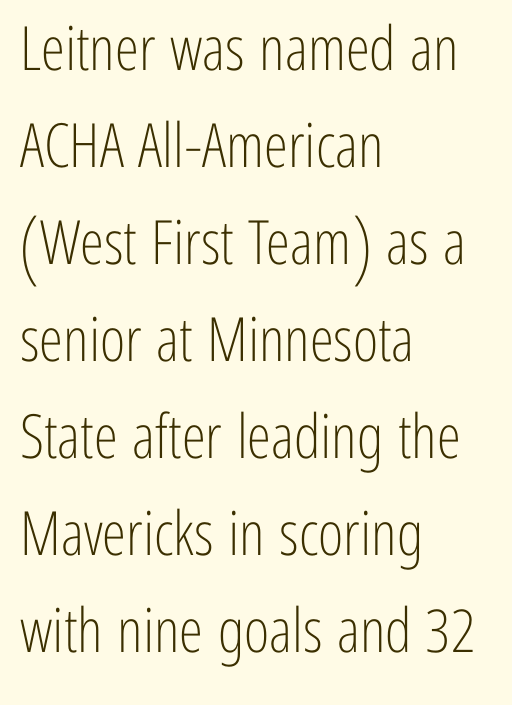
The image shows 61 px light, condensed sans-serif type, upright; set left-aligned, normal line spacing (1.59x), normal letter spacing, not underlined; low stroke contrast and a medium x-height.
